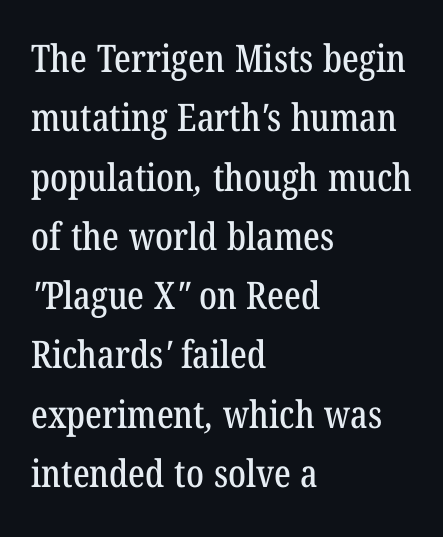
Has an underline been added? It has not. Honestly, the row spacing looks completely unremarkable. Looks like regular typesetting: each glyph gets only the width it needs. Serif or sans? Serif — the stroke terminals have little feet.
